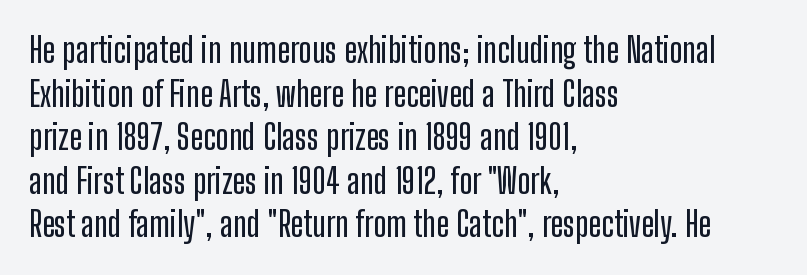
The font family rendered here belongs to the sans-serif group. The letters stand straight up with perfectly vertical stems. Look at the tracking — it's just the regular setting, nothing added. The face used here is proportionally spaced, like ordinary book or web type. Quick note: interline space is typical. A classic flush-left, rag-right setting is used for this passage.
